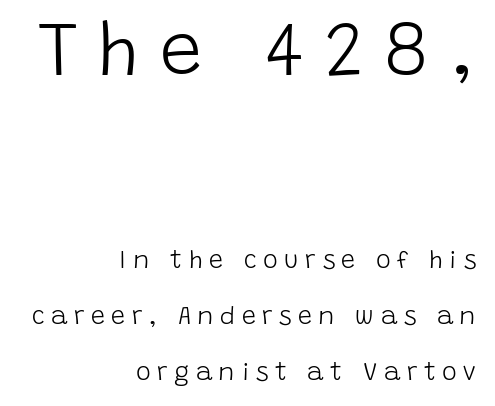
Block one is the big one; block two sits smaller underneath. Note: no serifs on the glyphs. Do the letters lean? They stand straight. Spacing verdict: proportional, widths tailored to each character. In terms of letterspacing, this is a distinctly airy, spread setting. Successive baselines arrive slowly, with a big drop between each.
